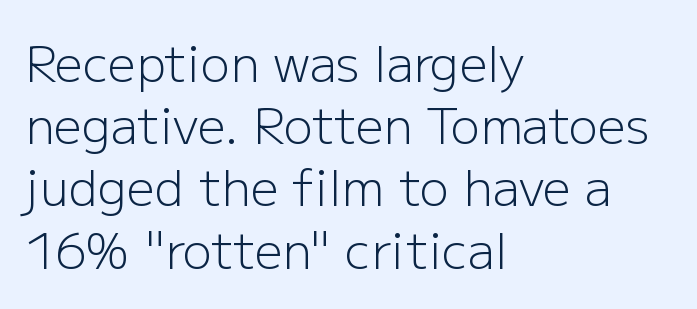
The image shows 49 px light sans-serif type, upright; set left-aligned, normal line spacing (1.27x), normal letter spacing, not underlined; low stroke contrast and a medium x-height.
